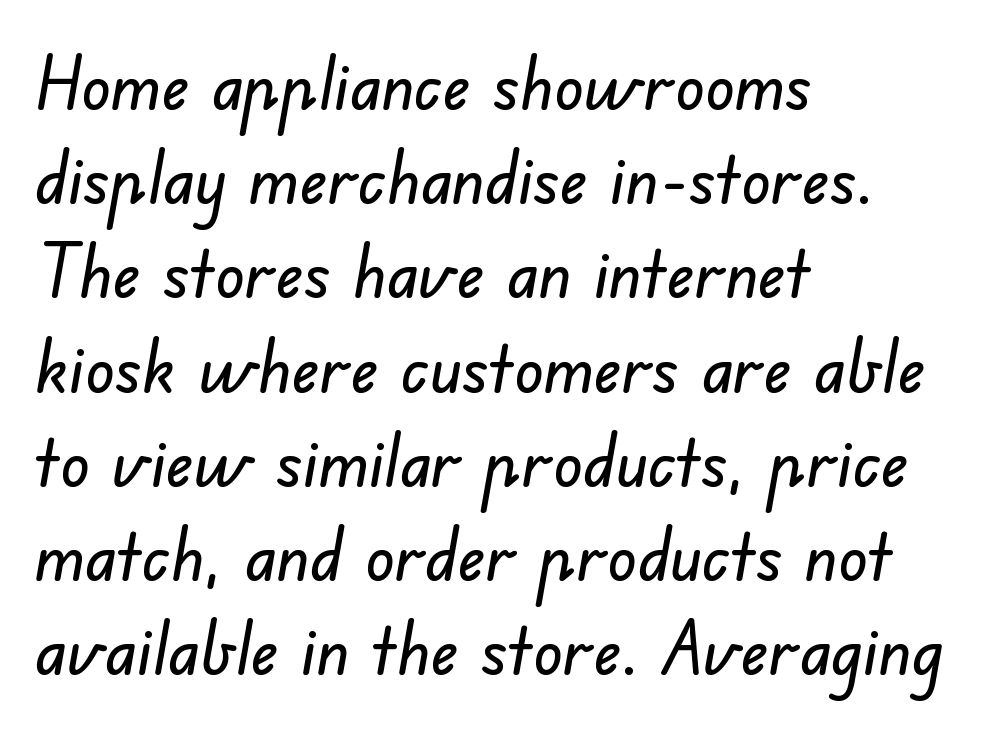
The image shows 73 px sans-serif type; set left-aligned, normal line spacing (1.29x), normal letter spacing, not underlined; low stroke contrast and a small x-height.
